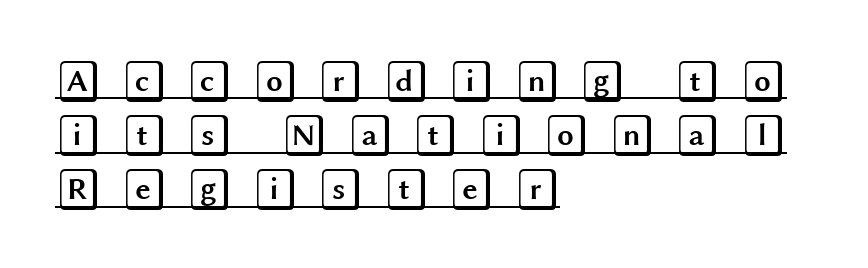
{"italic": "no", "width": "wide", "x_height": "large", "underline": "yes", "align": "left", "line_spacing": "normal", "line_spacing_ratio": 1.29, "letter_spacing": "wide", "letter_spacing_em": 0.46, "glyph_px": 42}
